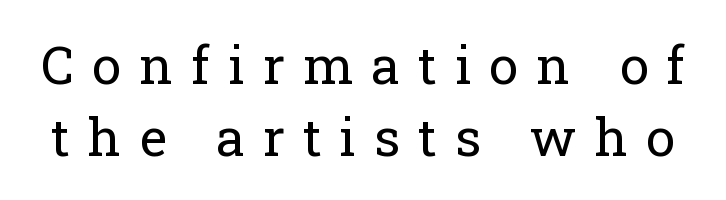
The image shows 52 px regular-weight serif type, upright; set normal line spacing (1.38x), unusually wide letter spacing (+0.35 em), not underlined; low stroke contrast and a medium x-height.
